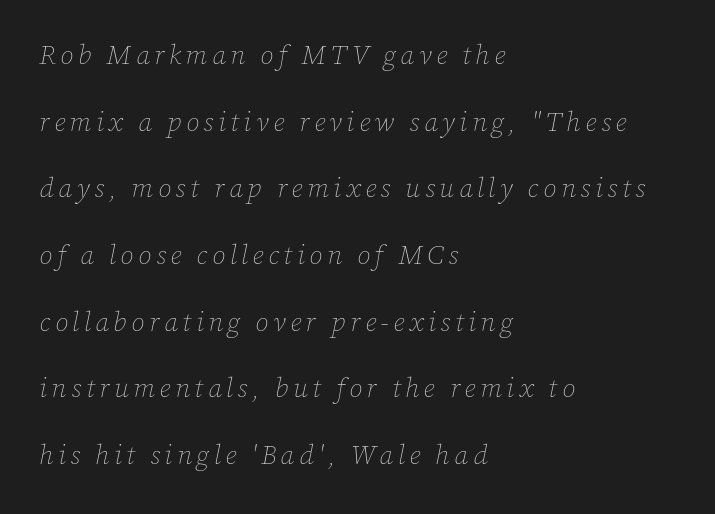
The image shows 27 px text type, italic (leaning right); set left-aligned, loose line spacing (2.47x), not underlined.
